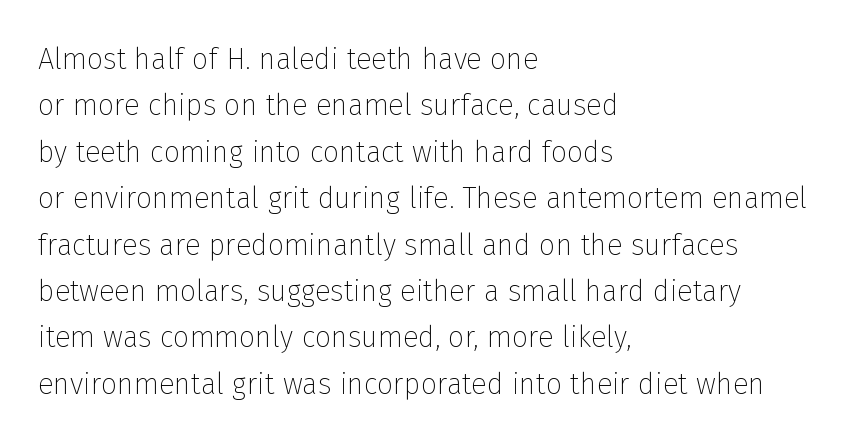
{"serif": "no", "italic": "no", "bold": "no", "weight": "thin", "width": "normal", "stroke_contrast": "low", "x_height": "medium", "monospaced": "no", "underline": "no", "align": "left", "line_spacing": "normal", "line_spacing_ratio": 1.6, "letter_spacing": "normal", "letter_spacing_em": 0.0, "glyph_px": 29}
